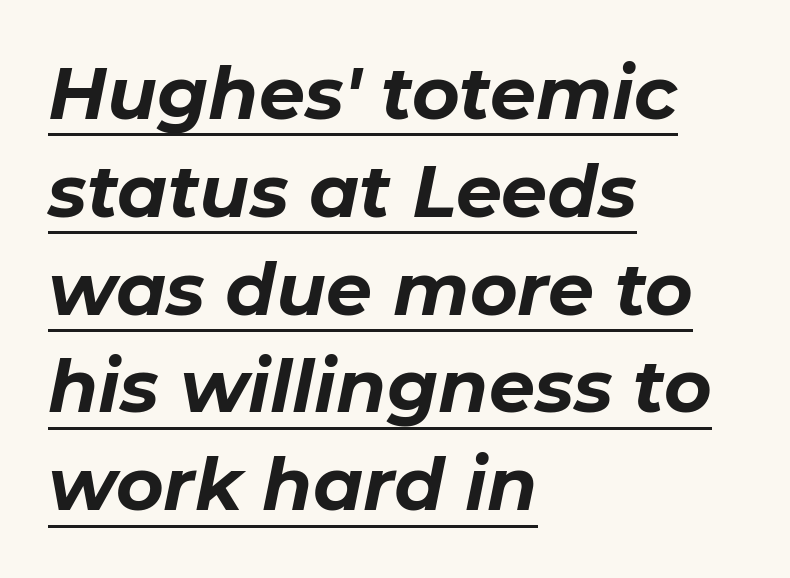
I'd describe the lettering as bold — thick and assertive. The ragged edge is on the right, which tells us the setting is flush left. Does a line run under the words? Yes, clearly. These lines are rendered in a variable-pitch font. How would I describe the line gaps? Plain and ordinary. The gaps between neighbouring characters are ordinary and unremarkable.
